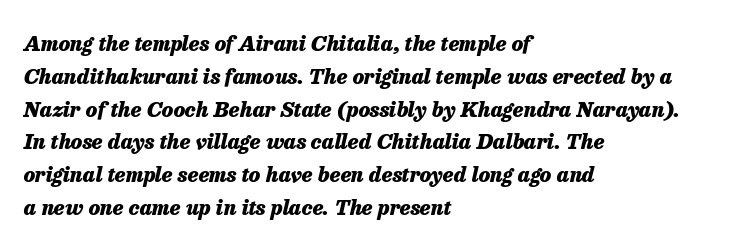
The image shows 21 px bold type, italic (leaning right); set left-aligned, normal line spacing (1.56x), normal letter spacing, not underlined.
